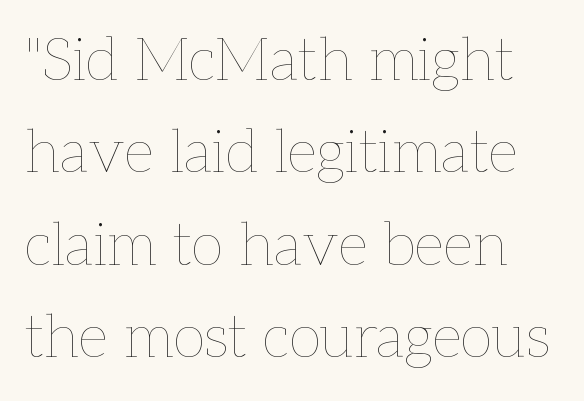
{"italic": "no", "bold": "no", "weight": "thin", "width": "normal", "stroke_contrast": "low", "x_height": "medium", "monospaced": "no", "underline": "no", "line_spacing": "normal", "line_spacing_ratio": 1.54, "letter_spacing": "normal", "letter_spacing_em": 0.0, "glyph_px": 60}
